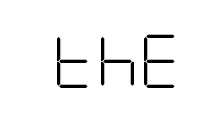
{"serif": "no", "italic": "no", "bold": "no", "weight": "light", "width": "condensed", "stroke_contrast": "low", "x_height": "large", "underline": "no", "letter_spacing": "normal", "letter_spacing_em": 0.0, "glyph_px": 53}
